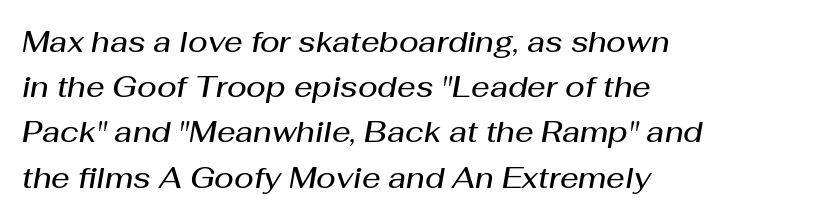
Compared with ordinary roman type, these characters are visibly tilted. Stroke thickness is moderately raised; the sample reads as semibold. Glyph-to-glyph distance matches everyday printed text. Rule under the text: the space is simply empty. Reading down the column, the eye jumps a familiar distance to each next line.
